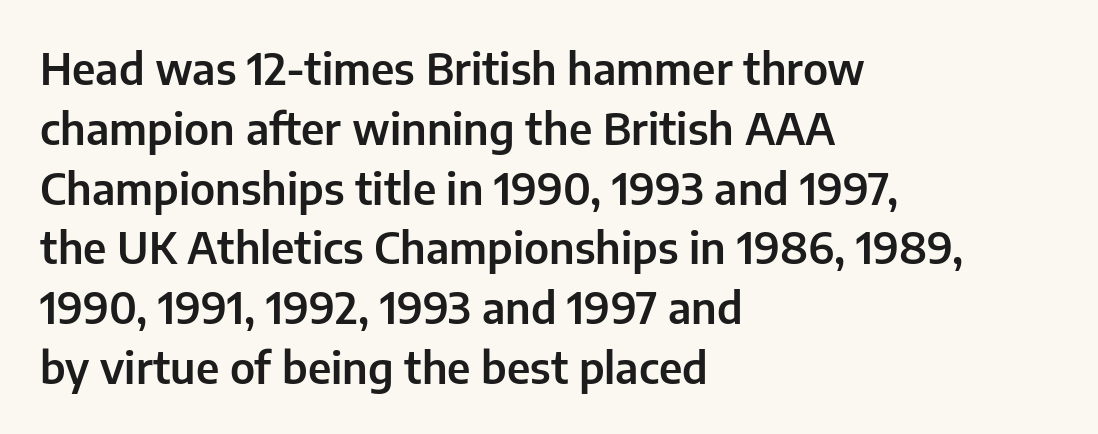
Q: Is the text italic (slanted)? A: No, it is upright.
Q: Is the typeface a serif or a sans-serif typeface? A: Sans-serif.
Q: Is the text underlined? A: No.
Q: How is the paragraph aligned? A: Left-aligned.
Q: Is the spacing between letters normal or unusually wide? A: Normal.
Q: Is the spacing between lines tight, normal or loose? A: Normal.
Q: Width (condensed, normal, or wide)? A: Normal.
Q: Stroke contrast? A: Low.
Q: x-height? A: Medium.
Q: Monospaced? A: No.
